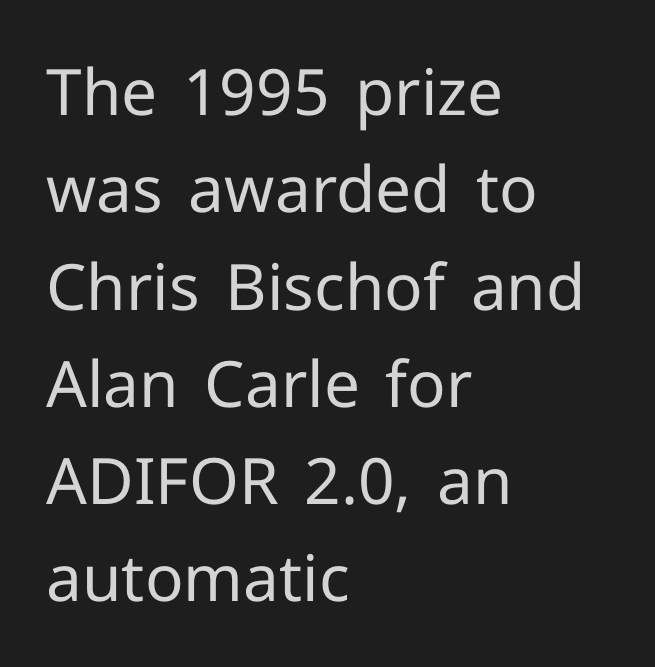
The image shows 64 px regular-weight sans-serif type, upright; set left-aligned, normal line spacing (1.52x), normal letter spacing, not underlined; low stroke contrast and a medium x-height.
